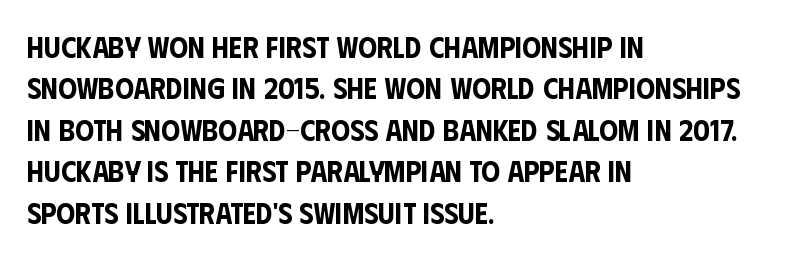
Q: Is the text italic (slanted)? A: No, it is upright.
Q: Is the typeface a serif or a sans-serif typeface? A: Sans-serif.
Q: Is the text underlined? A: No.
Q: How is the paragraph aligned? A: Left-aligned.
Q: Is the spacing between letters normal or unusually wide? A: Normal.
Q: Is the spacing between lines tight, normal or loose? A: Normal.
Q: Width (condensed, normal, or wide)? A: Condensed.
Q: Stroke contrast? A: Low.
Q: x-height? A: Large.
Q: Monospaced? A: No.
